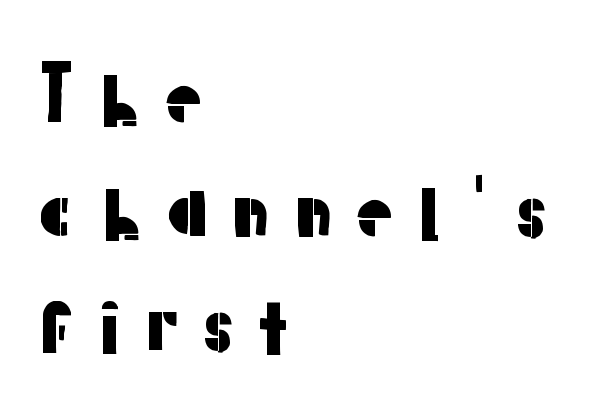
{"serif": "no", "italic": "no", "width": "normal", "stroke_contrast": "low", "x_height": "medium", "monospaced": "no", "underline": "no", "align": "left", "line_spacing": "normal", "line_spacing_ratio": 1.54, "letter_spacing": "wide", "letter_spacing_em": 0.24, "glyph_px": 74}
